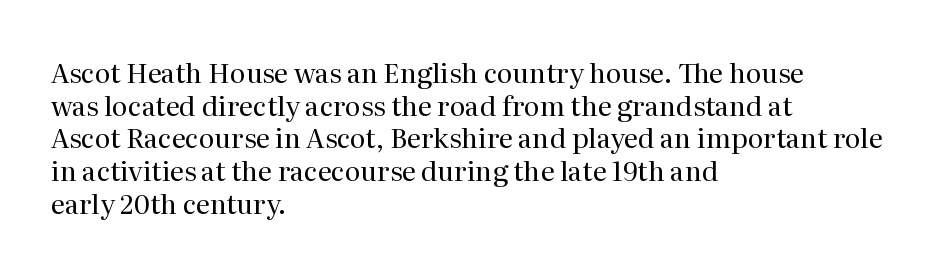
{"italic": "no", "bold": "no", "underline": "no", "align": "left", "line_spacing_ratio": 1.21, "letter_spacing": "normal", "letter_spacing_em": 0.0, "glyph_px": 27}
